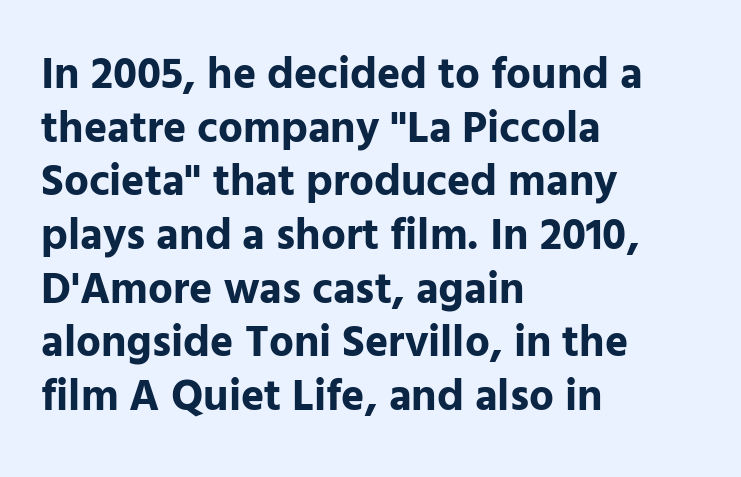
Q: Is the text bold? A: Yes.
Q: Is the text italic (slanted)? A: No, it is upright.
Q: Is the typeface a serif or a sans-serif typeface? A: Sans-serif.
Q: Is the text underlined? A: No.
Q: How is the paragraph aligned? A: Left-aligned.
Q: Is the spacing between letters normal or unusually wide? A: Normal.
Q: Width (condensed, normal, or wide)? A: Normal.
Q: Stroke contrast? A: Low.
Q: x-height? A: Medium.
Q: Monospaced? A: No.
